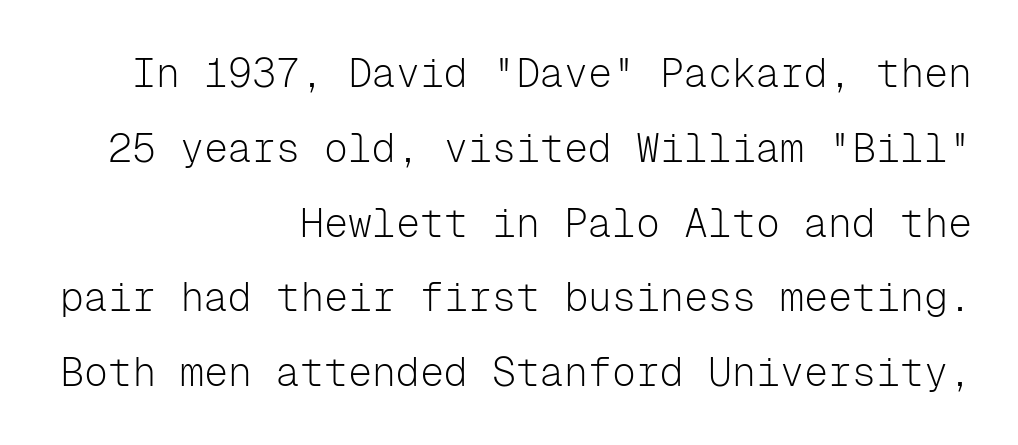
{"serif": "no", "italic": "no", "bold": "no", "weight": "light", "width": "normal", "stroke_contrast": "low", "x_height": "medium", "monospaced": "yes", "underline": "no", "align": "right", "line_spacing_ratio": 1.87, "letter_spacing": "normal", "letter_spacing_em": 0.0, "glyph_px": 40}
